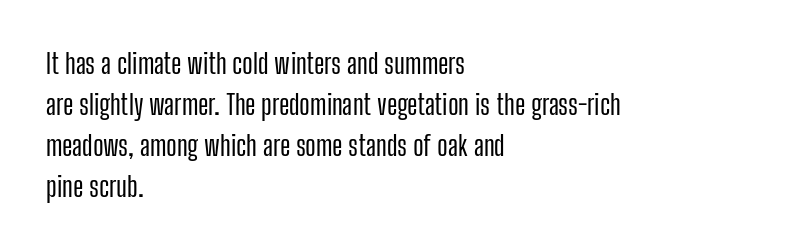
The image shows 28 px condensed sans-serif type, upright; set left-aligned, normal line spacing (1.46x), normal letter spacing, not underlined; low stroke contrast and a medium x-height.
